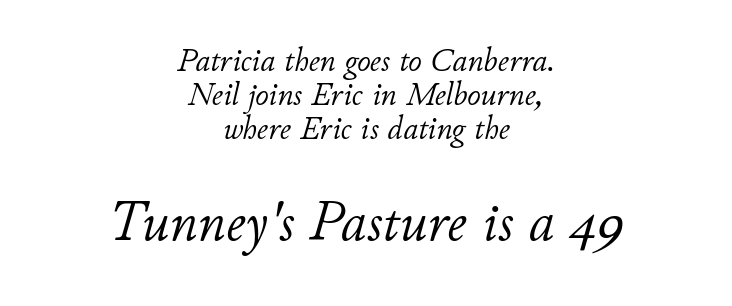
{"italic": "yes", "lean": "right", "slant_degrees": 11, "bold": "no", "weight": "light", "width": "normal", "stroke_contrast": "low", "x_height": "small", "monospaced": "no", "underline": "no", "align": "center", "line_spacing": "tight", "line_spacing_ratio": 1.03, "letter_spacing": "normal", "letter_spacing_em": 0.0, "larger_block": "second", "size_ratio": 1.73, "glyph_px": 57}
